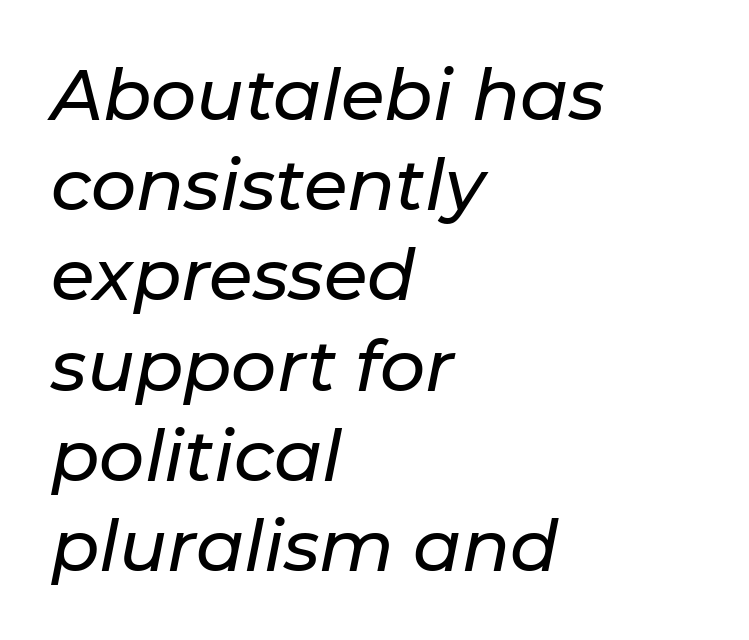
{"italic": "yes", "lean": "right", "slant_degrees": 11, "width": "normal", "stroke_contrast": "low", "x_height": "medium", "monospaced": "no", "underline": "no", "align": "left", "line_spacing": "normal", "line_spacing_ratio": 1.27, "letter_spacing": "normal", "letter_spacing_em": 0.0, "glyph_px": 71}
